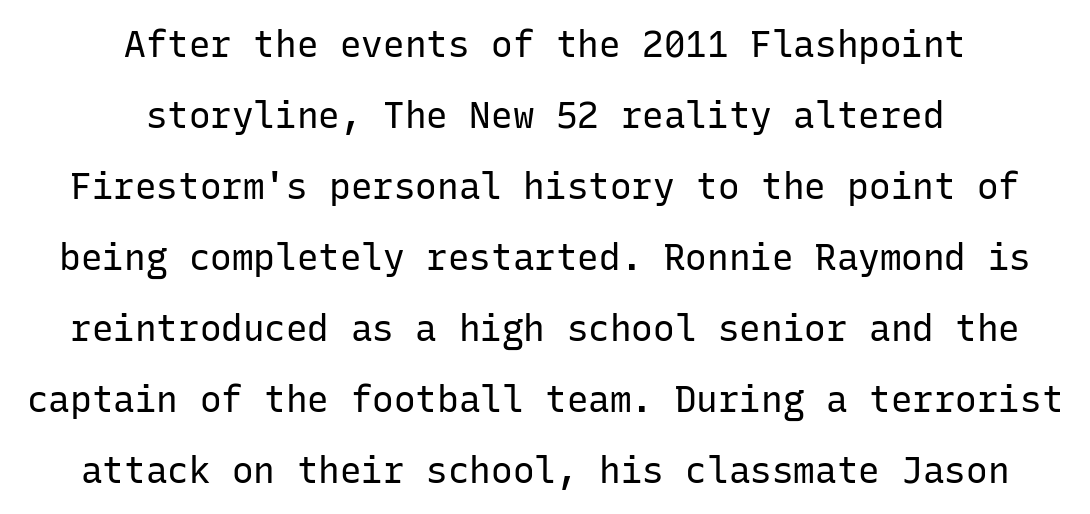
{"serif": "no", "italic": "no", "bold": "no", "weight": "regular", "width": "normal", "stroke_contrast": "low", "x_height": "medium", "monospaced": "yes", "underline": "no", "align": "center", "line_spacing": "loose", "line_spacing_ratio": 1.97, "letter_spacing": "normal", "letter_spacing_em": 0.0, "glyph_px": 36}
